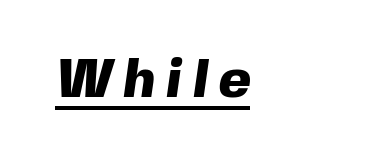
Q: Is the text bold? A: Yes.
Q: Is the typeface a serif or a sans-serif typeface? A: Sans-serif.
Q: Is the text underlined? A: Yes.
Q: How is the paragraph aligned? A: Left-aligned.
Q: Is the spacing between letters normal or unusually wide? A: Unusually wide.
Q: Width (condensed, normal, or wide)? A: Normal.
Q: x-height? A: Medium.
Q: Monospaced? A: No.
